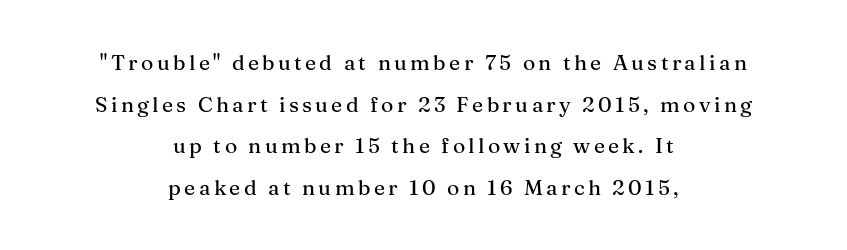
Vertical strokes here are truly vertical. The foot of each line stays bare and open. The space between consecutive lines is lavish. In CSS terms this would be text-align: center.
